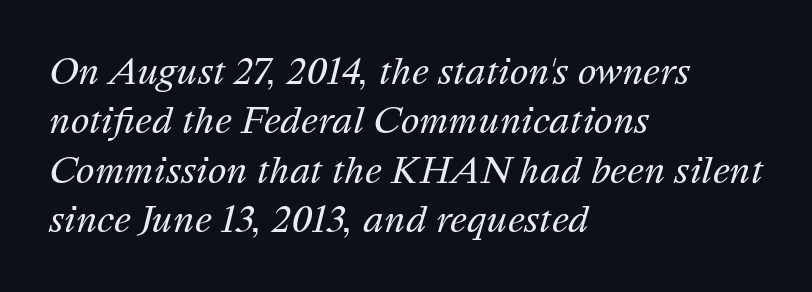
{"italic": "yes", "lean": "right", "slant_degrees": 16, "bold": "no", "weight": "regular", "width": "normal", "stroke_contrast": "medium", "x_height": "medium", "monospaced": "no", "underline": "no", "align": "left", "line_spacing": "normal", "line_spacing_ratio": 1.41, "letter_spacing": "normal", "letter_spacing_em": 0.0, "glyph_px": 35}
